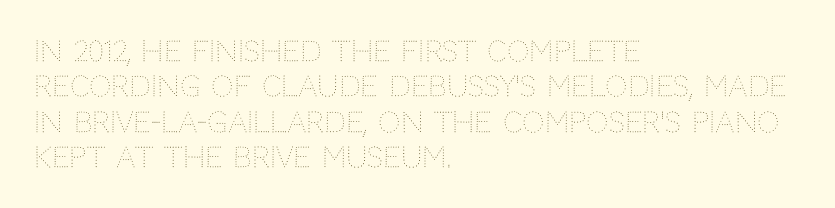
Line spacing here is normal. The cut favours lightness, reaching ordinary text weight at its darkest. Horizontally, the lines are justified to the leading edge only. These lines keep a tight, regular rhythm from letter to letter.
